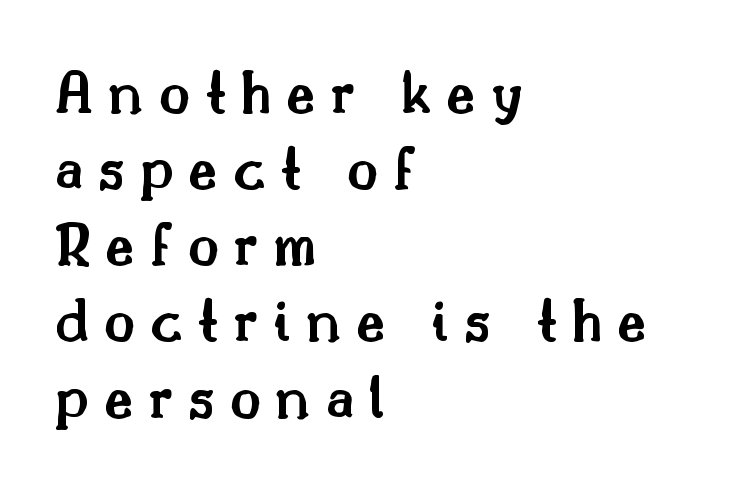
Q: Is the text bold? A: Semi-bold.
Q: Is the text italic (slanted)? A: No, it is upright.
Q: Is the typeface a serif or a sans-serif typeface? A: Serif.
Q: Is the text underlined? A: No.
Q: How is the paragraph aligned? A: Left-aligned.
Q: Is the spacing between letters normal or unusually wide? A: Unusually wide.
Q: Width (condensed, normal, or wide)? A: Normal.
Q: Stroke contrast? A: Medium.
Q: x-height? A: Small.
Q: Monospaced? A: No.
